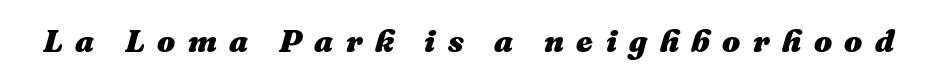
The image shows 32 px heavy type, italic (leaning right); set unusually wide letter spacing (+0.39 em), not underlined; medium stroke contrast and a medium x-height.
